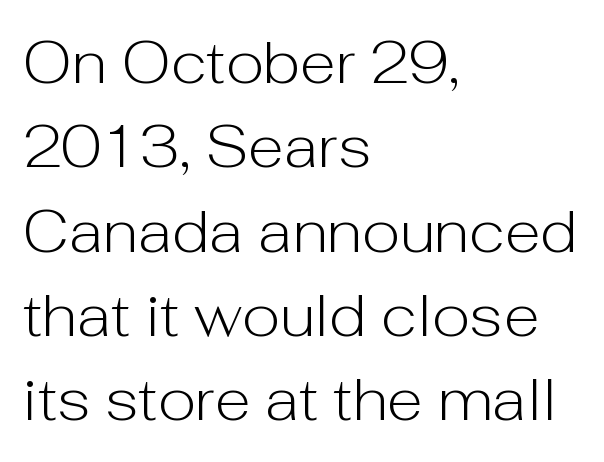
The gaps between neighbouring characters are ordinary and unremarkable. The string is rendered with underlining switched off. On a weight scale, this lands at 450 or below. Quick note: interline space is typical. Italic? Not at all — the glyphs are vertical. Unlike a traditional serif, this face leaves its strokes unadorned.
